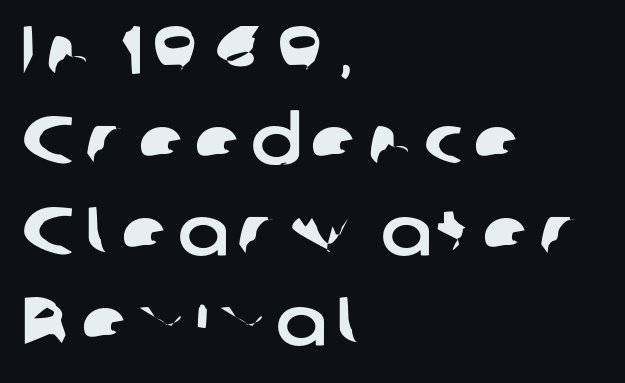
The image shows 68 px sans-serif type; set left-aligned, normal line spacing (1.33x), not underlined; low stroke contrast and a medium x-height.
